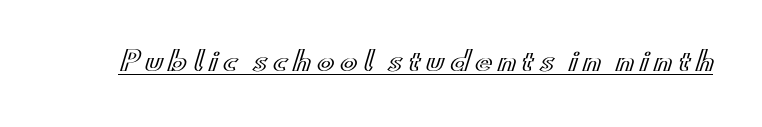
{"underline": "yes", "letter_spacing": "wide", "letter_spacing_em": 0.21, "glyph_px": 26}
